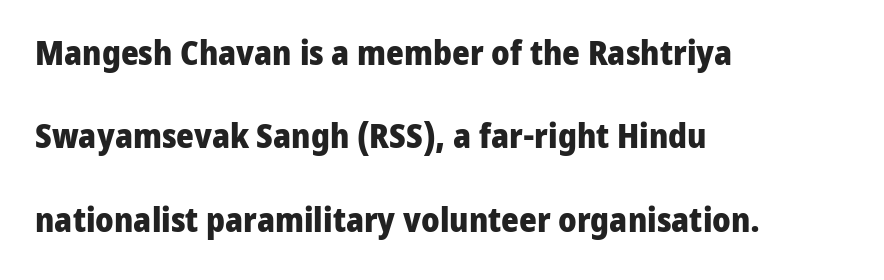
A roman cut, with each character standing at attention. Notice the wide empty band between every row — that's loose leading. Clear beneath every line of the passage. Chunky letters — that's bold for sure. Character widths vary here, with narrow letters taking less room than wide ones.
